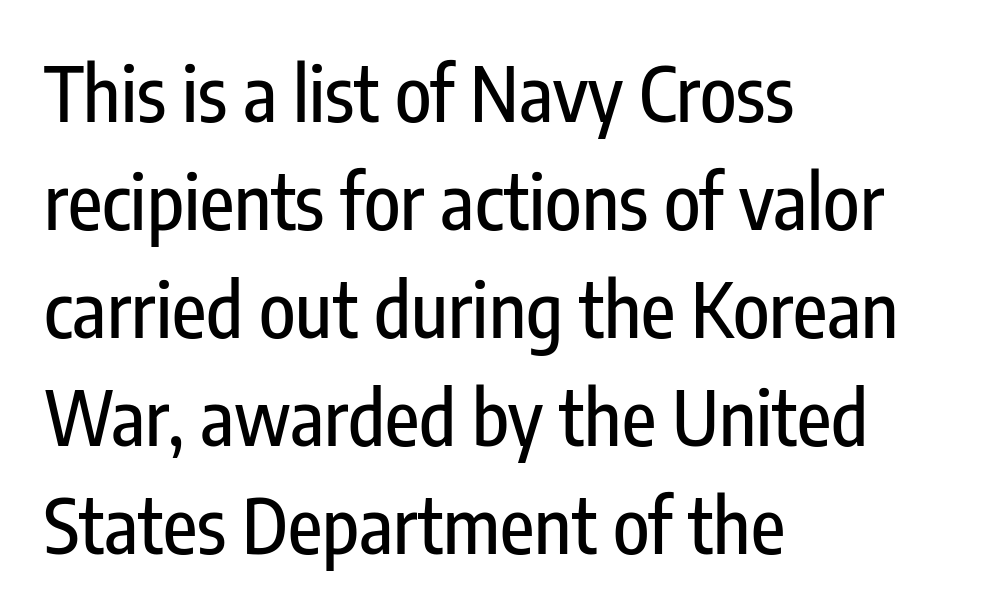
The typesetter chose a ragged-right arrangement here. The specimen reads as upright at a glance. This rendering employs a face without finishing strokes, i.e., a sans-serif. Whoever set this chose a conventional vertical rhythm.
